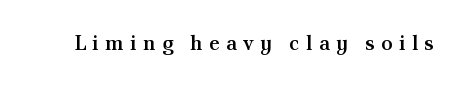
The foot of each line stays bare and open. The type sits square on the baseline with zero lean. There is plenty of visible air inserted between adjacent glyphs. The passage shown is semibold, sitting just below true bold.
